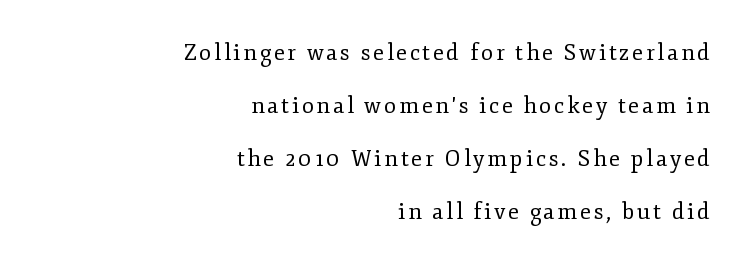
Q: Is the text bold? A: No.
Q: Is the text italic (slanted)? A: No, it is upright.
Q: Is the text underlined? A: No.
Q: How is the paragraph aligned? A: Right-aligned.
Q: Is the spacing between lines tight, normal or loose? A: Loose.
